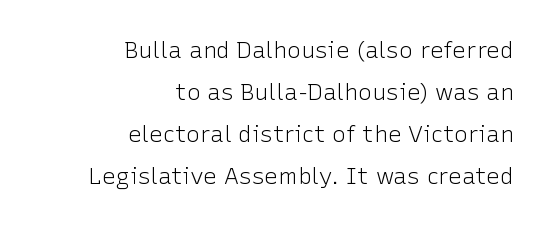
Q: Is the text bold? A: No.
Q: Is the text italic (slanted)? A: No, it is upright.
Q: Is the text underlined? A: No.
Q: How is the paragraph aligned? A: Right-aligned.
Q: Is the spacing between letters normal or unusually wide? A: Normal.
